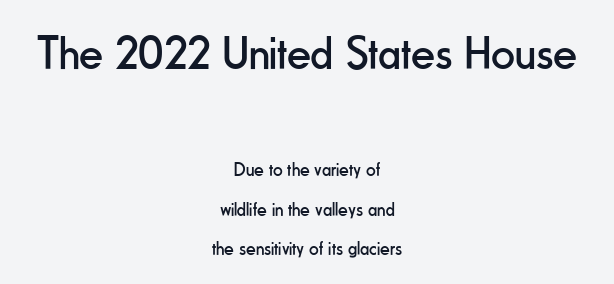
{"serif": "no", "italic": "no", "bold": "no", "weight": "regular", "width": "condensed", "stroke_contrast": "low", "x_height": "small", "monospaced": "no", "underline": "no", "align": "center", "line_spacing": "loose", "line_spacing_ratio": 2.06, "letter_spacing": "normal", "letter_spacing_em": 0.0, "larger_block": "first", "size_ratio": 2.47, "glyph_px": 47}
